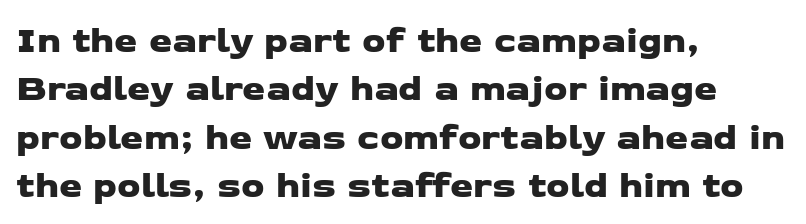
The image shows 37 px wide sans-serif type; set left-aligned, normal line spacing (1.31x), normal letter spacing, not underlined; low stroke contrast and a medium x-height.
